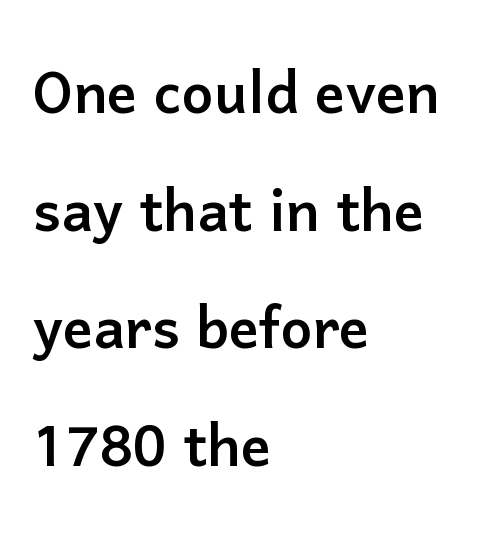
The image shows 75 px sans-serif type, upright; set left-aligned, normal line spacing (1.57x), normal letter spacing, not underlined; low stroke contrast and a medium x-height.
